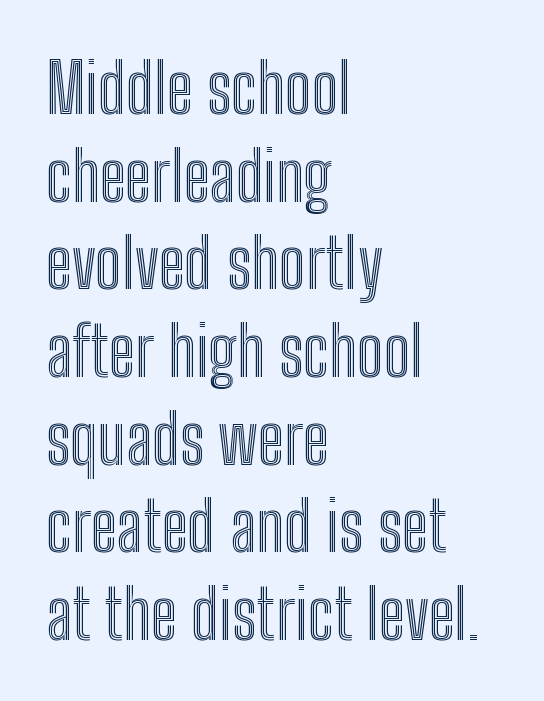
Compared with typical paragraphs, the rows here are spaced about the same. Here the glyphs are tracked normally, forming tight word shapes. It's the straight-up-and-down kind of type. You could not count columns in this text — the font is proportionally spaced. Each row of text sits above clean, open space.
